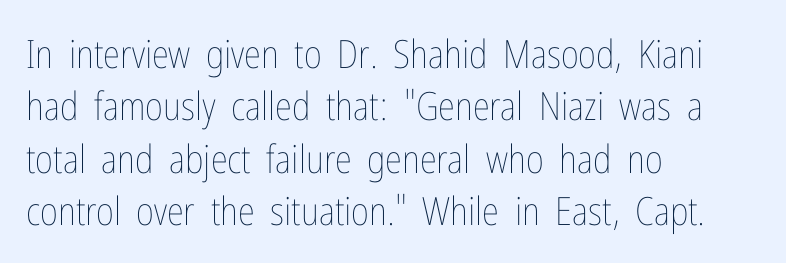
{"italic": "no", "bold": "no", "weight": "thin", "width": "condensed", "stroke_contrast": "low", "x_height": "medium", "monospaced": "no", "underline": "no", "align": "left", "line_spacing": "normal", "line_spacing_ratio": 1.34, "letter_spacing": "normal", "letter_spacing_em": 0.0, "glyph_px": 39}
